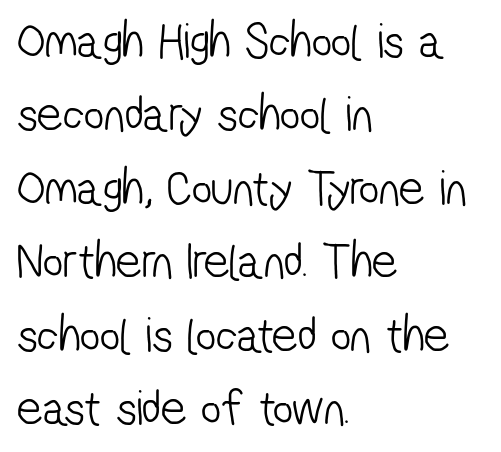
These lines are rendered in a variable-pitch font. The designer went with a sans here, leaving each stem footless. These lines are set flush left with a ragged right edge. One glance says typical: line gaps are just what's usual.
